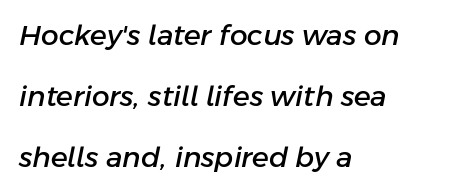
Q: Is the text italic (slanted)? A: Yes, it leans right by about 11 degrees.
Q: Is the text underlined? A: No.
Q: How is the paragraph aligned? A: Left-aligned.
Q: Is the spacing between letters normal or unusually wide? A: Normal.
Q: Is the spacing between lines tight, normal or loose? A: Loose.
Q: Width (condensed, normal, or wide)? A: Normal.
Q: Stroke contrast? A: Low.
Q: x-height? A: Medium.
Q: Monospaced? A: No.
